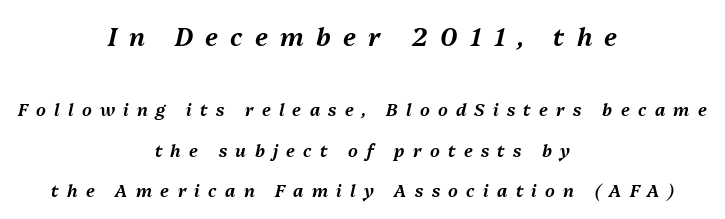
Q: Is the text italic (slanted)? A: Yes, it leans right by about 13 degrees.
Q: Is the text underlined? A: No.
Q: How is the paragraph aligned? A: Centered.
Q: Is the spacing between letters normal or unusually wide? A: Unusually wide.
Q: Is the spacing between lines tight, normal or loose? A: Loose.
Q: Which block of text is set in a larger size, the first (top) or the second (bottom)? A: The first (top) one.
